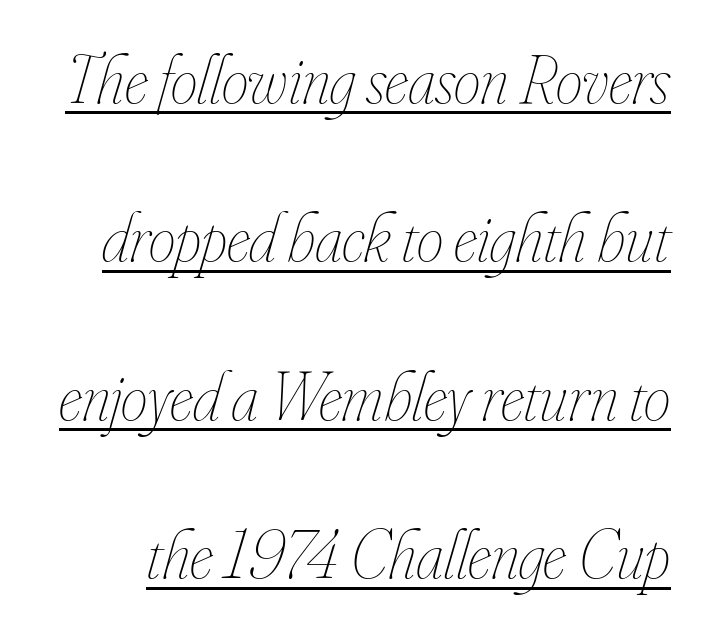
Q: Is the text bold? A: No.
Q: Is the text italic (slanted)? A: Yes, it leans right by about 16 degrees.
Q: Is the text underlined? A: Yes.
Q: Is the spacing between letters normal or unusually wide? A: Normal.
Q: Is the spacing between lines tight, normal or loose? A: Loose.
Q: Width (condensed, normal, or wide)? A: Condensed.
Q: Stroke contrast? A: Low.
Q: x-height? A: Small.
Q: Monospaced? A: No.
